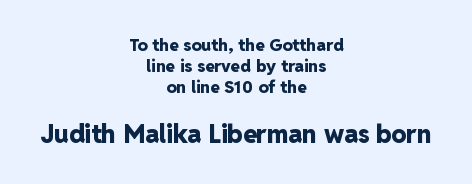
Q: Is the text bold? A: Yes.
Q: Is the text italic (slanted)? A: No, it is upright.
Q: Is the text underlined? A: No.
Q: How is the paragraph aligned? A: Centered.
Q: Is the spacing between letters normal or unusually wide? A: Normal.
Q: Is the spacing between lines tight, normal or loose? A: Normal.
Q: Which block of text is set in a larger size, the first (top) or the second (bottom)? A: The second (bottom) one.
